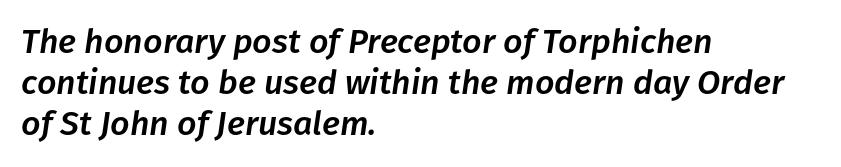
Descenders are the only things crossing below the line. This sample uses plain, unmodified letter spacing. A typesetter would mark this as italic. Do the characters align in a grid? No, the font is proportional. Casual observation: everything's shoved over to the left.
